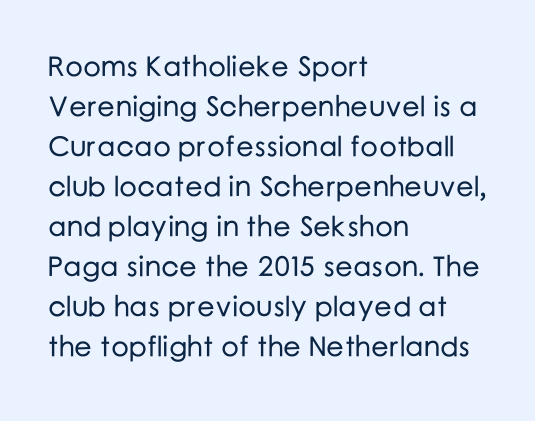
Note: no serifs on the glyphs. Looks like regular typesetting: each glyph gets only the width it needs. This rendering leaves character spacing at its baseline value. The gap between lines stays unmarked. No italicization has been applied; the sample stays upright. Vertical spacing — default.
